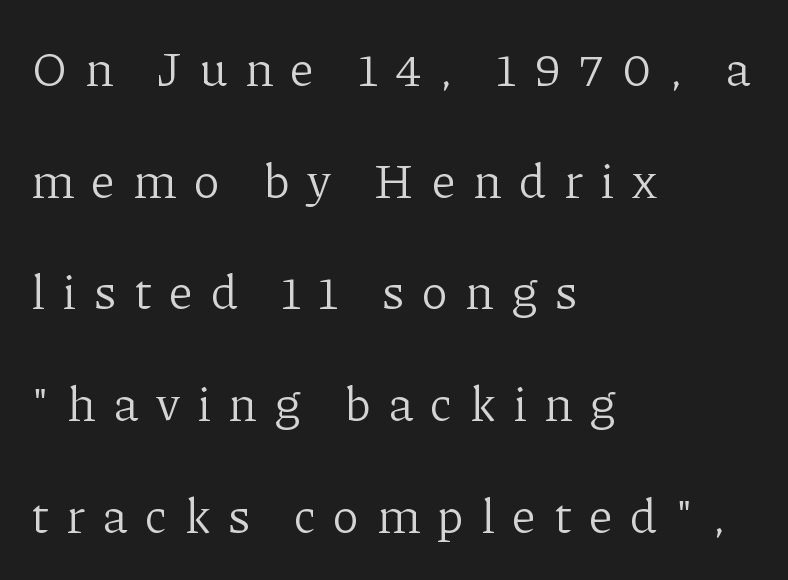
Q: Is the text bold? A: No.
Q: Is the text italic (slanted)? A: No, it is upright.
Q: Is the typeface a serif or a sans-serif typeface? A: Serif.
Q: Is the text underlined? A: No.
Q: How is the paragraph aligned? A: Left-aligned.
Q: Is the spacing between letters normal or unusually wide? A: Unusually wide.
Q: Is the spacing between lines tight, normal or loose? A: Loose.
Q: Width (condensed, normal, or wide)? A: Normal.
Q: Stroke contrast? A: Low.
Q: x-height? A: Medium.
Q: Monospaced? A: No.
